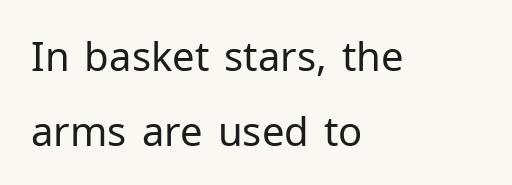
{"serif": "no", "italic": "no", "bold": "no", "weight": "regular", "width": "normal", "stroke_contrast": "low", "x_height": "medium", "monospaced": "no", "underline": "no", "align": "left", "line_spacing_ratio": 1.87, "letter_spacing": "normal", "letter_spacing_em": 0.0, "glyph_px": 40}
